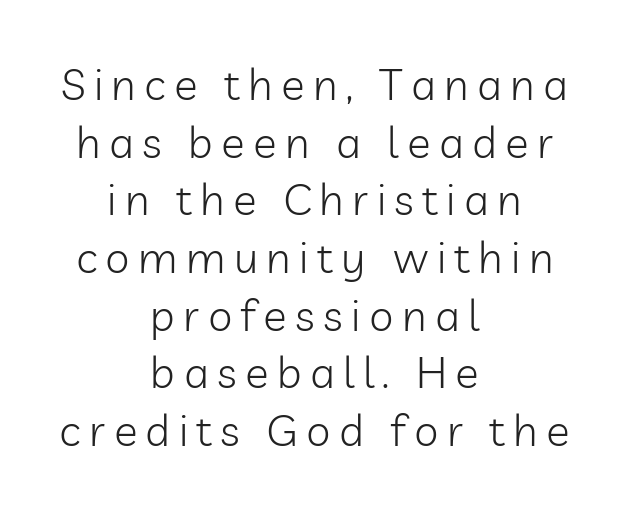
{"serif": "no", "italic": "no", "bold": "no", "weight": "light", "width": "normal", "stroke_contrast": "low", "x_height": "medium", "monospaced": "no", "underline": "no", "align": "center", "line_spacing": "normal", "line_spacing_ratio": 1.31, "glyph_px": 44}
